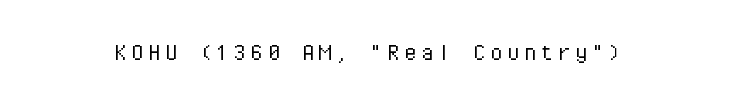
{"serif": "no", "italic": "no", "bold": "no", "weight": "light", "width": "normal", "stroke_contrast": "low", "x_height": "medium", "monospaced": "yes", "underline": "no", "glyph_px": 28}
